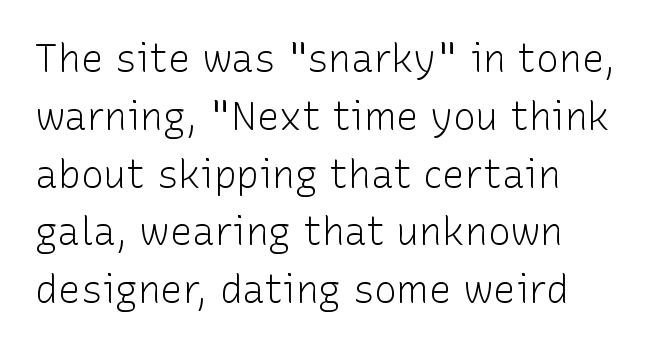
The passage shown is typed in a proportional face where columns would drift. Each new line begins a customary step beneath the previous one. Check under the words: just untouched page. The tracking reads as untouched default to a designer's eye.
